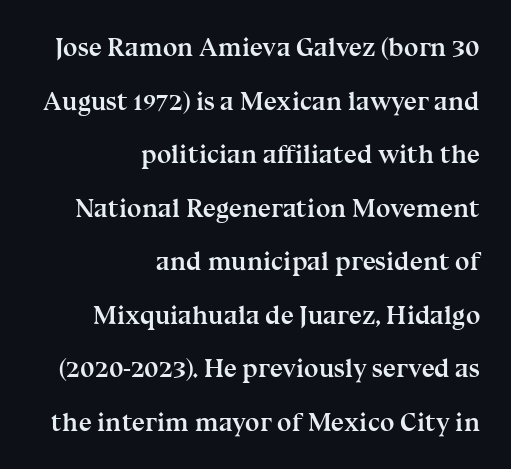
Q: Is the text bold? A: Yes.
Q: Is the text italic (slanted)? A: No, it is upright.
Q: Is the text underlined? A: No.
Q: How is the paragraph aligned? A: Right-aligned.
Q: Is the spacing between letters normal or unusually wide? A: Normal.
Q: Is the spacing between lines tight, normal or loose? A: Loose.
